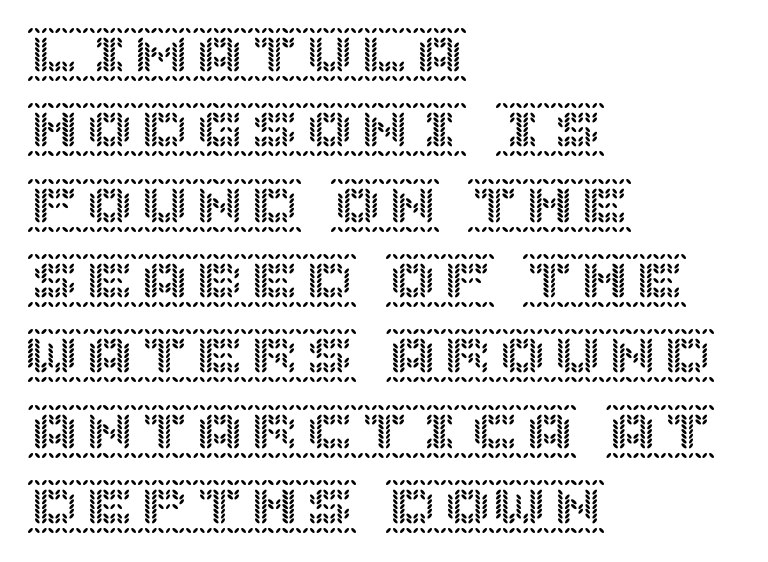
Line spacing here is normal. Just letters on the line, the space beneath them empty. Alignment: flush left. The type sits square on the baseline with zero lean. The letterforms sit shoulder to shoulder at normal distance.
